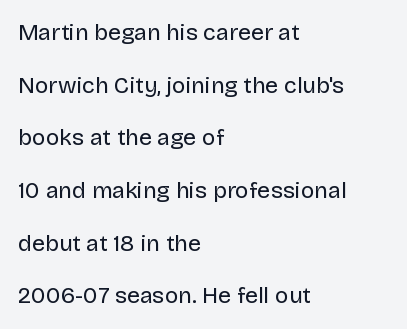
These lines are set flush left with a ragged right edge. Honestly, the rows look like they've been pulled way apart. This is not heavy type; no bold has been used. Italic? Not at all — the glyphs are vertical. Unmarked baselines from the first word to the last. This rendering leaves character spacing at its baseline value.
